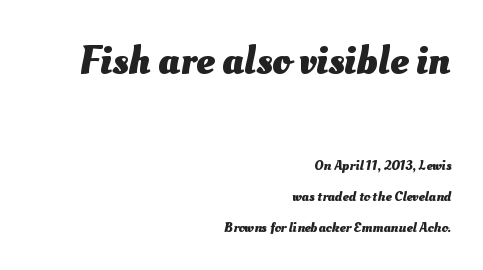
The image shows 41 px heavy type; set right-aligned, loose line spacing (2.2x), normal letter spacing, not underlined; the first (top) block is 2.93x larger; medium stroke contrast and a small x-height.
